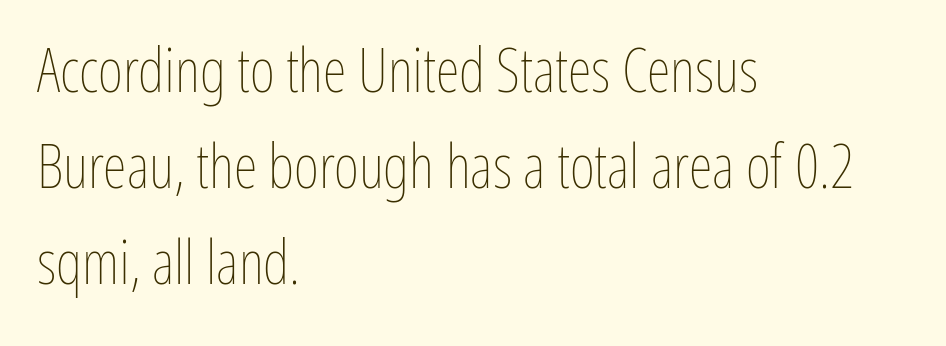
The image shows 61 px thin, condensed type, upright; set left-aligned, normal line spacing (1.57x), normal letter spacing, not underlined; low stroke contrast and a medium x-height.
